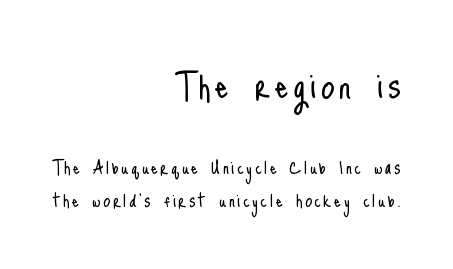
The image shows 43 px light, condensed sans-serif type, upright; set right-aligned, normal line spacing (1.48x), not underlined; the first (top) block is 1.95x larger; low stroke contrast and a small x-height.
